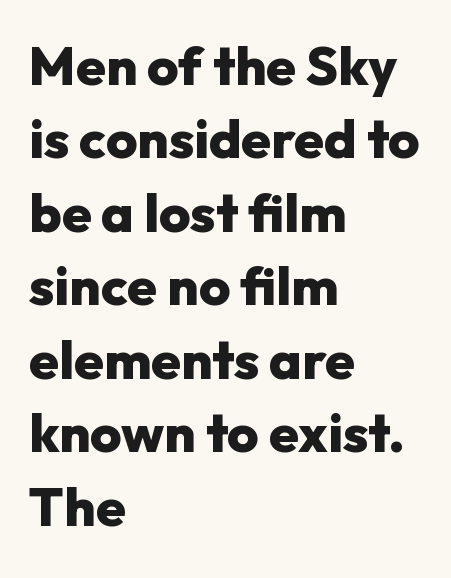
The image shows 54 px heavy sans-serif type, upright; set left-aligned, normal line spacing (1.36x), normal letter spacing, not underlined; low stroke contrast and a medium x-height.
